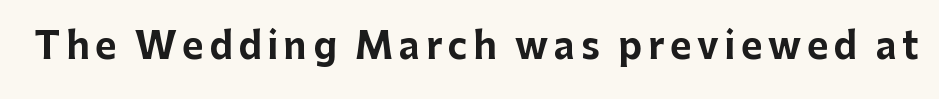
Heavy-handed strokes throughout: this text is bold. Typographically, this falls in the sans-serif category. Is this a fixed-width face? No — the glyphs have proportional, varying widths. Unmarked baselines from the first word to the last.
